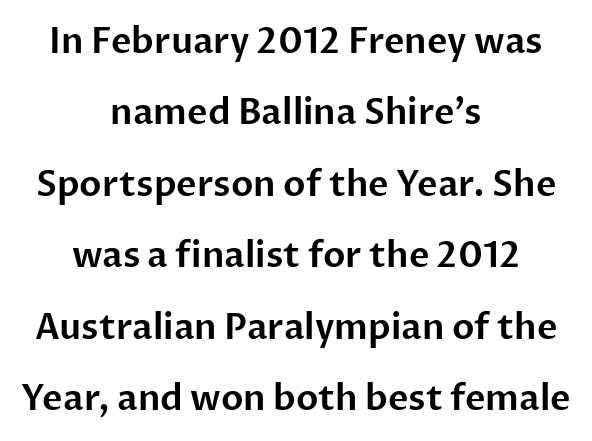
The image shows 35 px sans-serif type, upright; set centered, loose line spacing (2.04x), normal letter spacing, not underlined; low stroke contrast and a medium x-height.
